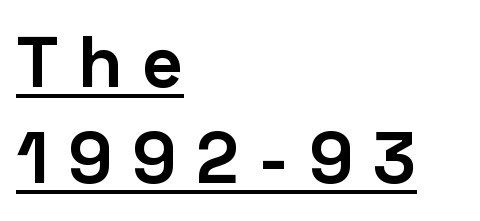
The image shows 72 px bold sans-serif type, upright; set left-aligned, normal line spacing (1.33x), unusually wide letter spacing (+0.27 em), underlined; low stroke contrast and a medium x-height.
